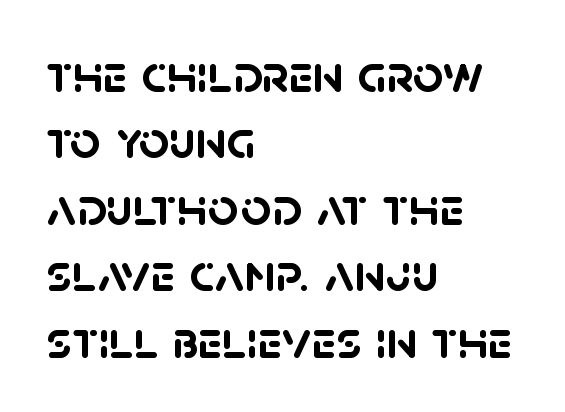
The image shows 54 px semibold sans-serif type; set left-aligned, line spacing 1.23x, normal letter spacing, not underlined; low stroke contrast and a large x-height.
